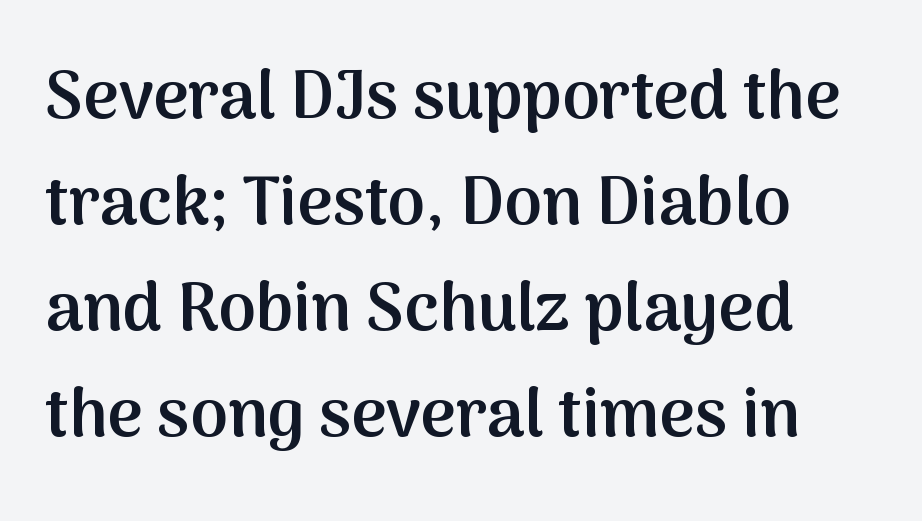
Underline: absent. Is the type bold? Partly — it's a semibold, heavier than regular but not fully bold. The face used here is a sans, in the tradition of grotesques and geometrics. Evenly set lines give the paragraph a standard silhouette. Compared with typical body copy, the letter spacing here is the same.
